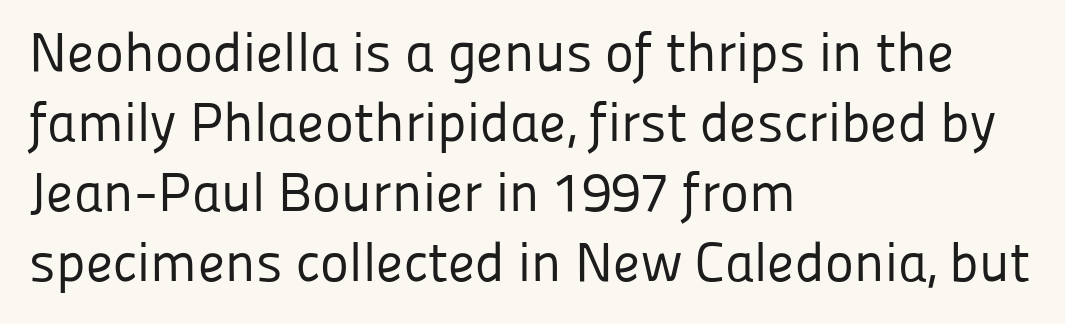
{"serif": "no", "italic": "no", "bold": "no", "weight": "regular", "width": "normal", "stroke_contrast": "low", "x_height": "medium", "monospaced": "no", "underline": "no", "align": "left", "line_spacing": "normal", "line_spacing_ratio": 1.27, "letter_spacing": "normal", "letter_spacing_em": 0.0, "glyph_px": 55}
